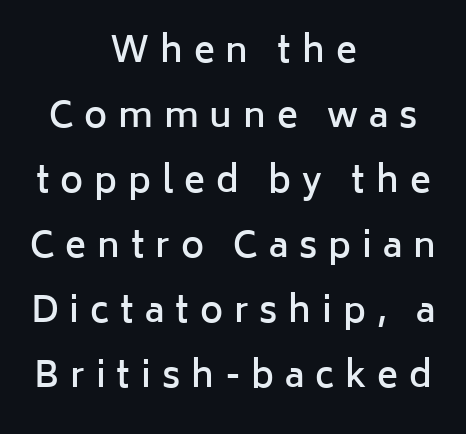
The image shows 35 px semibold sans-serif type, upright; set centered, line spacing 1.86x, unusually wide letter spacing (+0.31 em), not underlined; low stroke contrast and a medium x-height.
